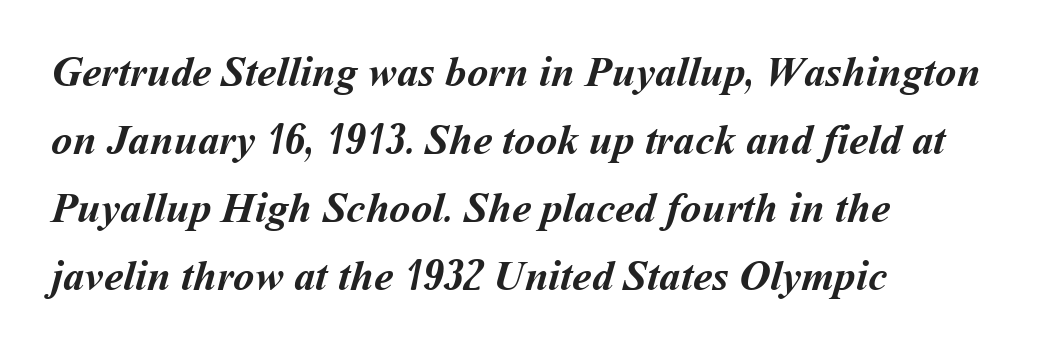
The face used here is rendered with its standard letterfit. The passage shown is not underscored anywhere. Leftover space on each line is placed entirely after the last word. Pretty heavy lettering here — definitely bold. The face used here is proportionally spaced, like ordinary book or web type. Normally led — the rows are evenly, conventionally spaced.
